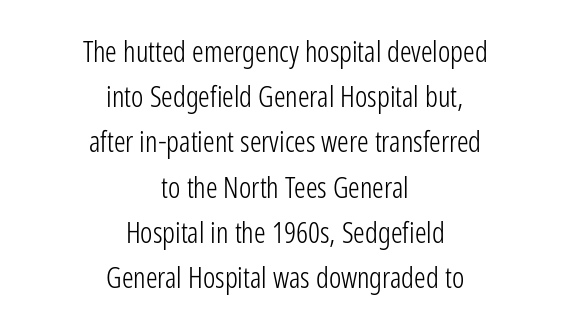
The image shows 29 px light, condensed sans-serif type, upright; set centered, normal line spacing (1.56x), normal letter spacing, not underlined; low stroke contrast and a medium x-height.
